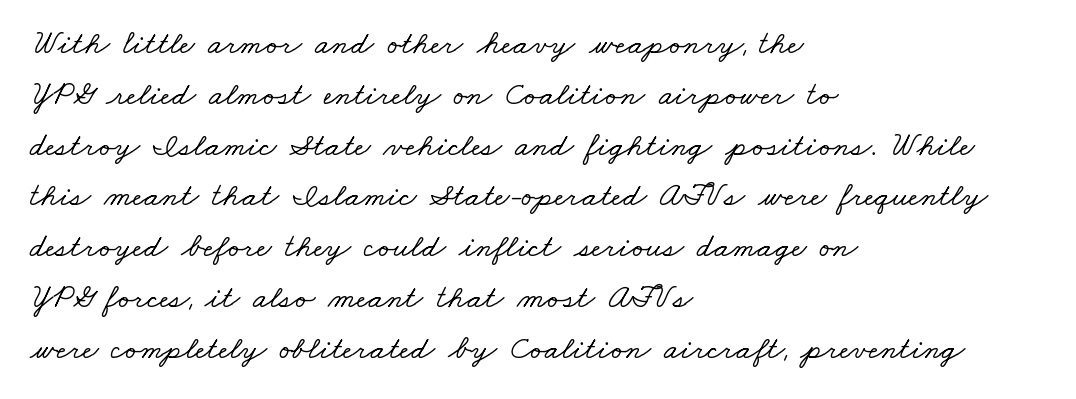
Q: Is the typeface a serif or a sans-serif typeface? A: Serif.
Q: Is the text underlined? A: No.
Q: How is the paragraph aligned? A: Left-aligned.
Q: Is the spacing between letters normal or unusually wide? A: Normal.
Q: Is the spacing between lines tight, normal or loose? A: Normal.
Q: Width (condensed, normal, or wide)? A: Wide.
Q: Stroke contrast? A: Low.
Q: x-height? A: Small.
Q: Monospaced? A: No.
